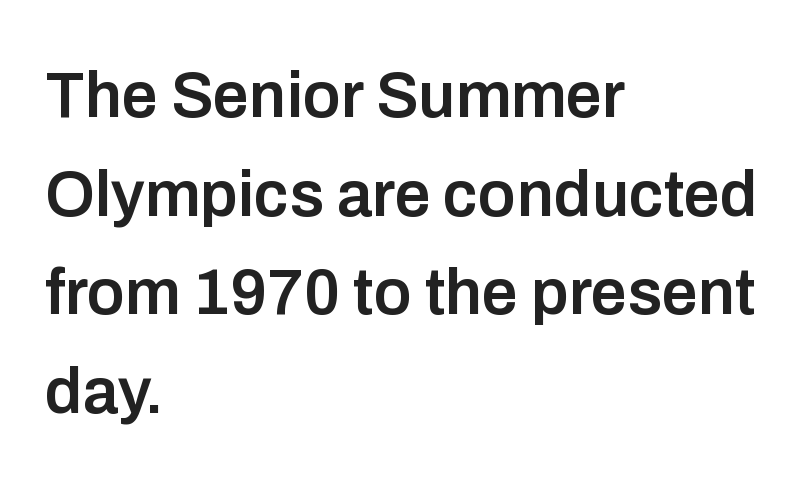
The image shows 64 px semibold sans-serif type, upright; set left-aligned, normal line spacing (1.54x), normal letter spacing, not underlined; low stroke contrast and a medium x-height.
